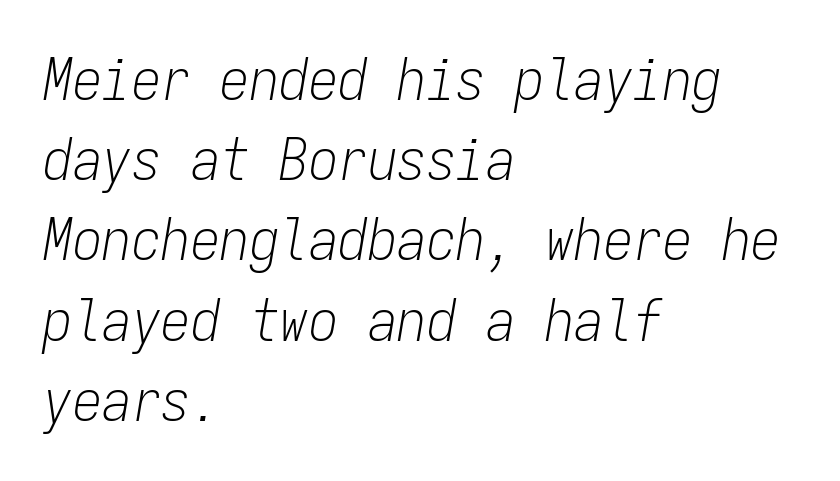
Q: Is the text bold? A: No.
Q: Is the text italic (slanted)? A: Yes, it leans right by about 9 degrees.
Q: Is the text underlined? A: No.
Q: How is the paragraph aligned? A: Left-aligned.
Q: Is the spacing between letters normal or unusually wide? A: Normal.
Q: Is the spacing between lines tight, normal or loose? A: Normal.
Q: Width (condensed, normal, or wide)? A: Condensed.
Q: Stroke contrast? A: Low.
Q: x-height? A: Medium.
Q: Monospaced? A: Yes.
